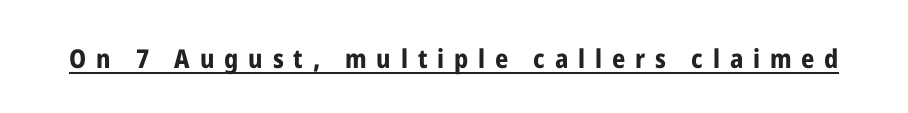
Q: Is the text bold? A: Yes.
Q: Is the text italic (slanted)? A: No, it is upright.
Q: Is the text underlined? A: Yes.
Q: Is the spacing between letters normal or unusually wide? A: Unusually wide.
